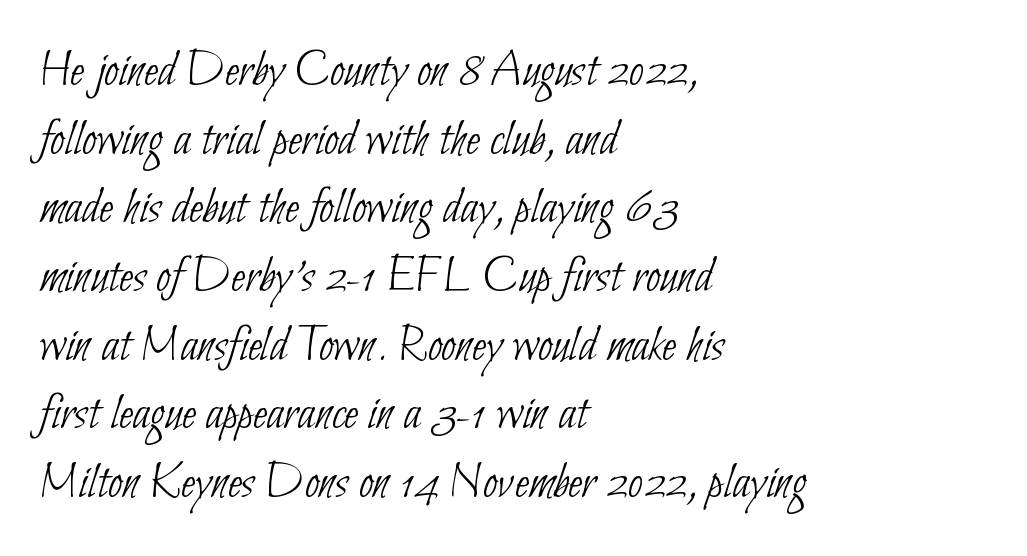
{"serif": "no", "bold": "no", "weight": "thin", "width": "condensed", "stroke_contrast": "low", "x_height": "small", "monospaced": "no", "underline": "no", "align": "left", "line_spacing": "normal", "line_spacing_ratio": 1.32, "letter_spacing": "normal", "letter_spacing_em": 0.0, "glyph_px": 52}
